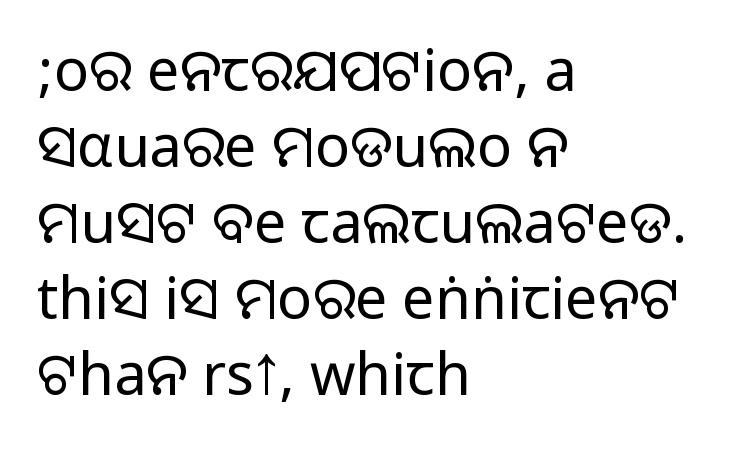
The type sits square on the baseline with zero lean. Which margin do the lines hug? The left one — the right edge is uneven. Each word holds together tightly as a unit, with standard inter-letter gaps. Regarding leading, the lines here are spaced in the standard way.
